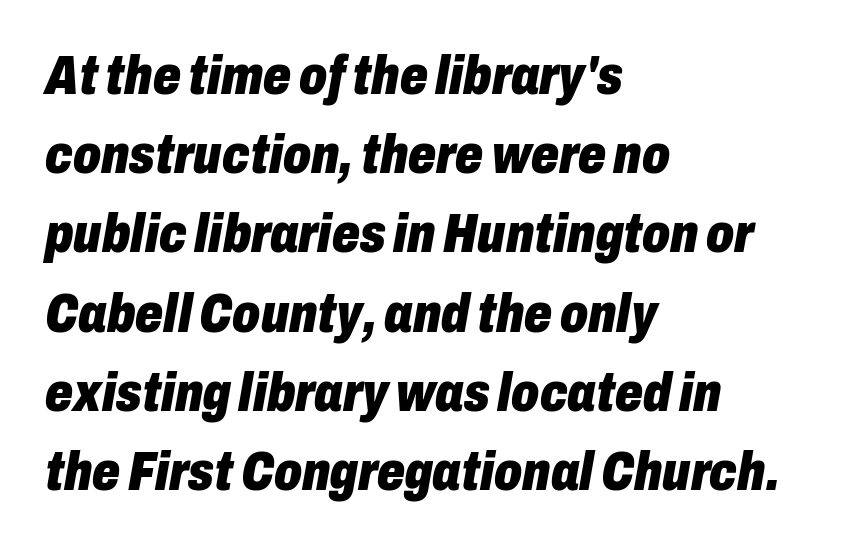
Q: Is the text bold? A: Yes.
Q: Is the text italic (slanted)? A: Yes, it leans right by about 10 degrees.
Q: Is the text underlined? A: No.
Q: How is the paragraph aligned? A: Left-aligned.
Q: Is the spacing between letters normal or unusually wide? A: Normal.
Q: Is the spacing between lines tight, normal or loose? A: Normal.
Q: Width (condensed, normal, or wide)? A: Condensed.
Q: Stroke contrast? A: Low.
Q: x-height? A: Medium.
Q: Monospaced? A: No.
